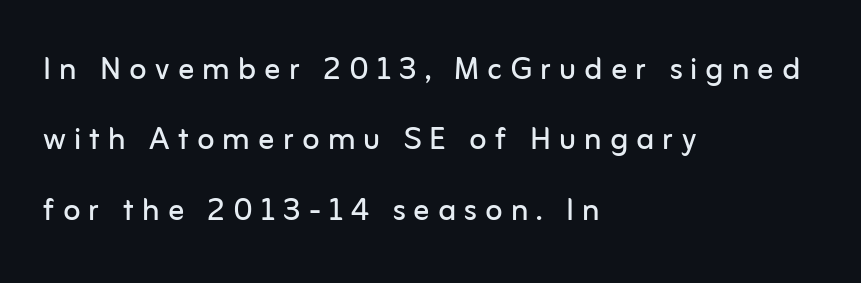
The image shows 40 px regular-weight sans-serif type, upright; set left-aligned, line spacing 1.76x, unusually wide letter spacing (+0.2 em), not underlined; low stroke contrast and a medium x-height.
